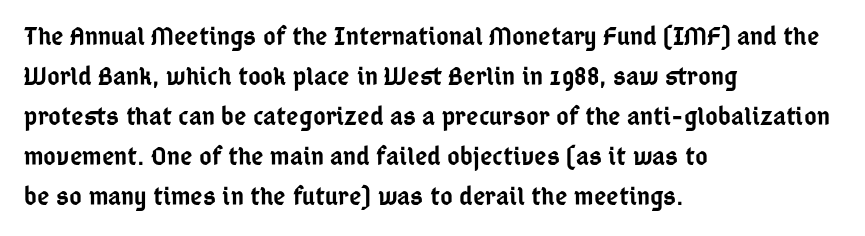
Q: Is the text bold? A: Semi-bold.
Q: Is the text italic (slanted)? A: No, it is upright.
Q: Is the text underlined? A: No.
Q: How is the paragraph aligned? A: Left-aligned.
Q: Is the spacing between letters normal or unusually wide? A: Normal.
Q: Is the spacing between lines tight, normal or loose? A: Normal.
